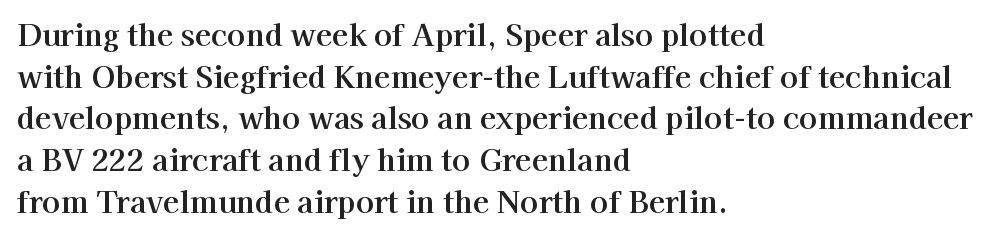
Are there feet on the stems? There are — it's a serif. Designer's note — italics off, roman on. This sample has the flowing, uneven cadence of proportional lettering. These lines keep a tight, regular rhythm from letter to letter. The designer left line spacing at the default. Which margin do the lines hug? The left one — the right edge is uneven.
